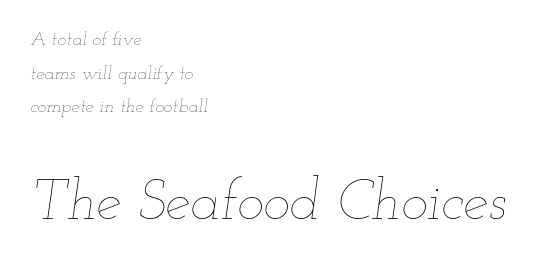
Q: Is the text bold? A: No.
Q: Is the text italic (slanted)? A: Yes, it leans right by about 12 degrees.
Q: Is the text underlined? A: No.
Q: How is the paragraph aligned? A: Left-aligned.
Q: Is the spacing between letters normal or unusually wide? A: Normal.
Q: Which block of text is set in a larger size, the first (top) or the second (bottom)? A: The second (bottom) one.
Q: Width (condensed, normal, or wide)? A: Wide.
Q: Stroke contrast? A: Low.
Q: x-height? A: Small.
Q: Monospaced? A: No.
